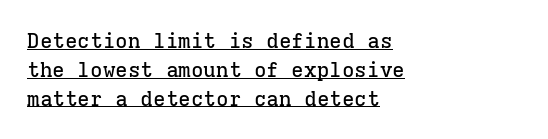
Q: Is the text italic (slanted)? A: No, it is upright.
Q: Is the text underlined? A: Yes.
Q: How is the paragraph aligned? A: Left-aligned.
Q: Is the spacing between letters normal or unusually wide? A: Normal.
Q: Is the spacing between lines tight, normal or loose? A: Normal.
